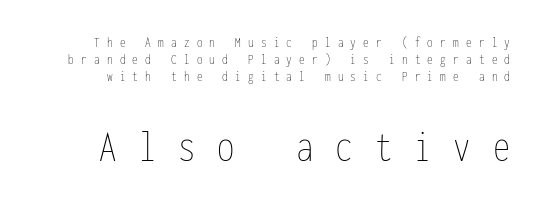
Letters rest on an invisible, unmarked baseline. Nothing heavy about these letters — not bold at all. Monospaced: the letters line up in strict vertical columns. How are the letters spaced? Widely, with obvious added tracking.
